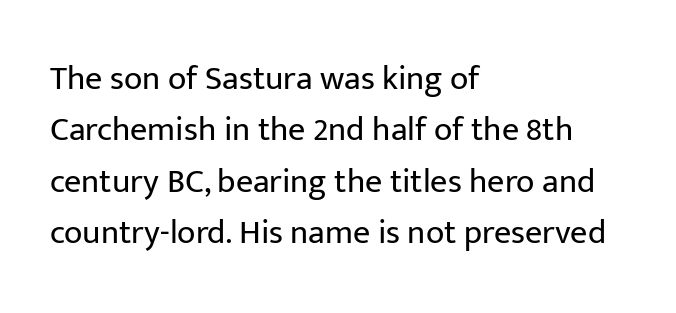
Q: Is the text bold? A: No.
Q: Is the text italic (slanted)? A: No, it is upright.
Q: Is the typeface a serif or a sans-serif typeface? A: Sans-serif.
Q: Is the text underlined? A: No.
Q: How is the paragraph aligned? A: Left-aligned.
Q: Is the spacing between letters normal or unusually wide? A: Normal.
Q: Is the spacing between lines tight, normal or loose? A: Normal.
Q: Width (condensed, normal, or wide)? A: Normal.
Q: Stroke contrast? A: Low.
Q: x-height? A: Medium.
Q: Monospaced? A: No.
